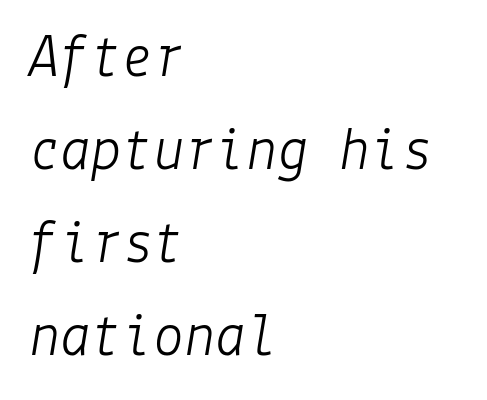
The image shows 62 px light type, italic (leaning right); set left-aligned, normal line spacing (1.5x), normal letter spacing, not underlined; low stroke contrast and a medium x-height.
